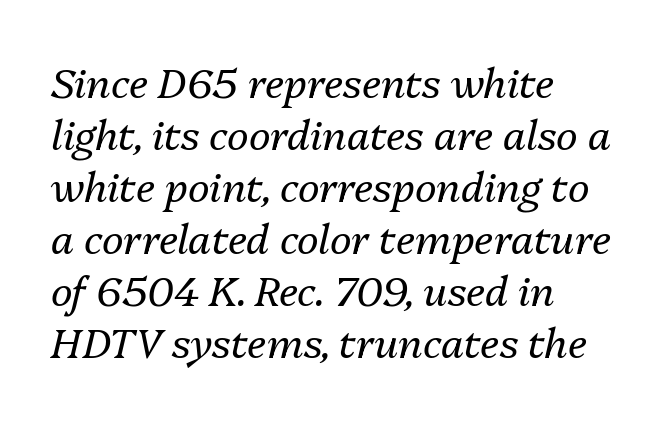
Letter spacing: default. Compared with a centered layout, this one pins lines to the left instead. The font's italic variant was chosen for this text. You could not count columns in this text — the font is proportionally spaced. Compared with typical paragraphs, the rows here are spaced about the same.
